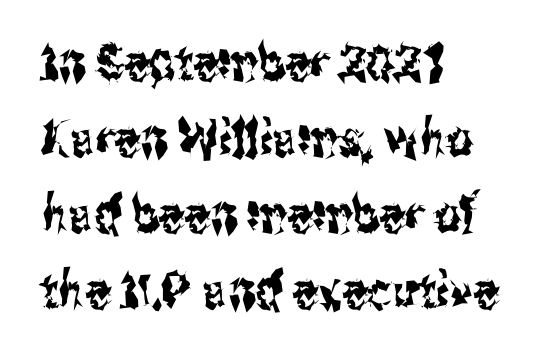
The image shows 51 px condensed sans-serif type, upright; set left-aligned, normal line spacing (1.49x), normal letter spacing, not underlined; medium stroke contrast and a medium x-height.
